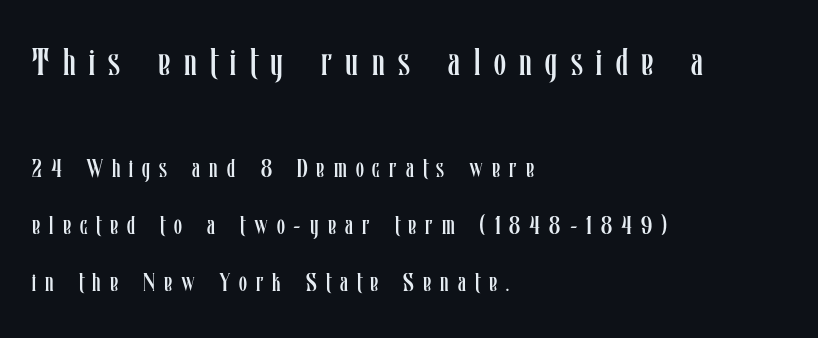
Q: Is the text bold? A: No.
Q: Is the text italic (slanted)? A: No, it is upright.
Q: Is the text underlined? A: No.
Q: How is the paragraph aligned? A: Left-aligned.
Q: Is the spacing between letters normal or unusually wide? A: Unusually wide.
Q: Is the spacing between lines tight, normal or loose? A: Loose.
Q: Which block of text is set in a larger size, the first (top) or the second (bottom)? A: The first (top) one.
Q: Width (condensed, normal, or wide)? A: Condensed.
Q: Stroke contrast? A: Low.
Q: x-height? A: Medium.
Q: Monospaced? A: No.
